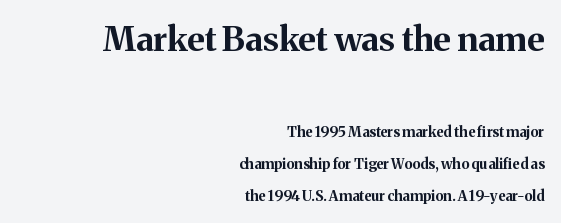
Nobody drew a line under any word here. Does extra space separate the letters? No, they use regular spacing. Reading down the block, your eye finds every line finishing at a fixed right position. To sum up the face: it has serifs. Think of a printed novel: that variable character pitch is what you see here.
